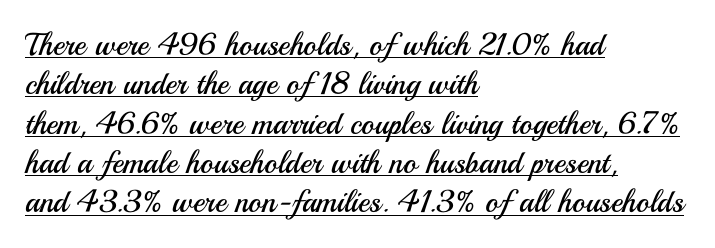
{"serif": "no", "bold": "no", "weight": "regular", "width": "normal", "stroke_contrast": "medium", "x_height": "small", "monospaced": "no", "underline": "yes", "align": "left", "line_spacing": "normal", "line_spacing_ratio": 1.27, "letter_spacing": "normal", "letter_spacing_em": 0.0, "glyph_px": 31}
